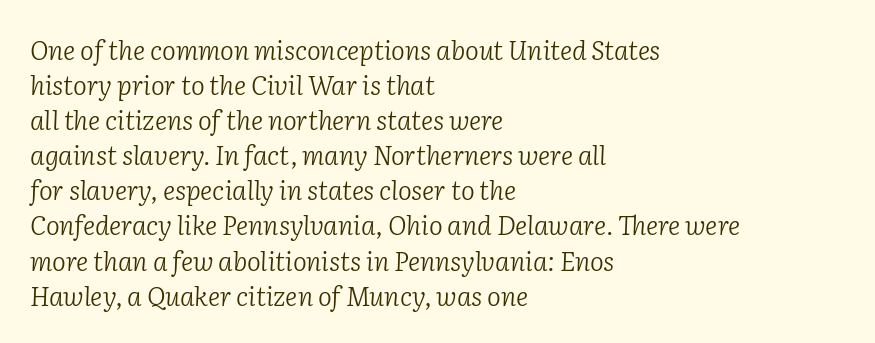
The image shows 26 px text type, italic (leaning right); set left-aligned, normal line spacing (1.35x), normal letter spacing, not underlined.
